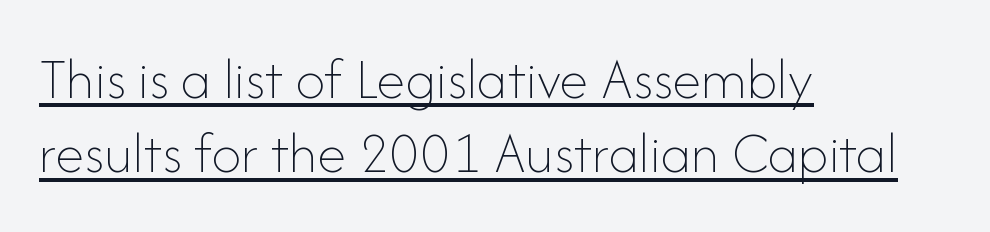
{"italic": "no", "bold": "no", "weight": "thin", "width": "normal", "stroke_contrast": "low", "x_height": "small", "monospaced": "no", "underline": "yes", "align": "left", "line_spacing": "normal", "line_spacing_ratio": 1.26, "letter_spacing": "normal", "letter_spacing_em": 0.0, "glyph_px": 59}
